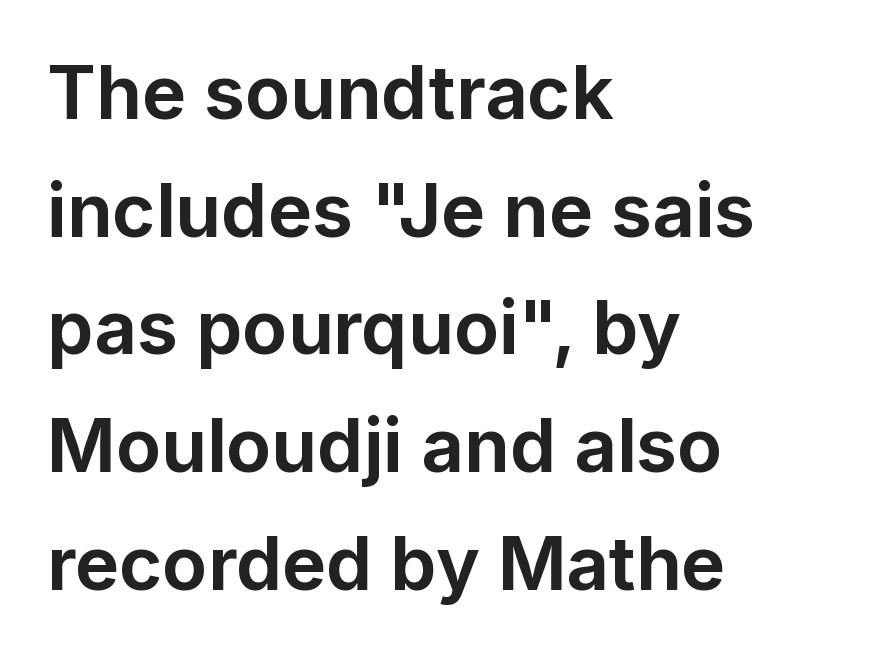
The image shows 74 px bold sans-serif type, upright; set left-aligned, normal line spacing (1.59x), normal letter spacing, not underlined; low stroke contrast and a medium x-height.
